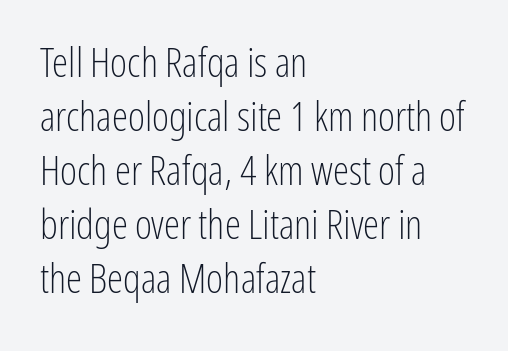
The image shows 41 px light, condensed sans-serif type, upright; set left-aligned, normal line spacing (1.32x), normal letter spacing, not underlined; low stroke contrast and a medium x-height.
